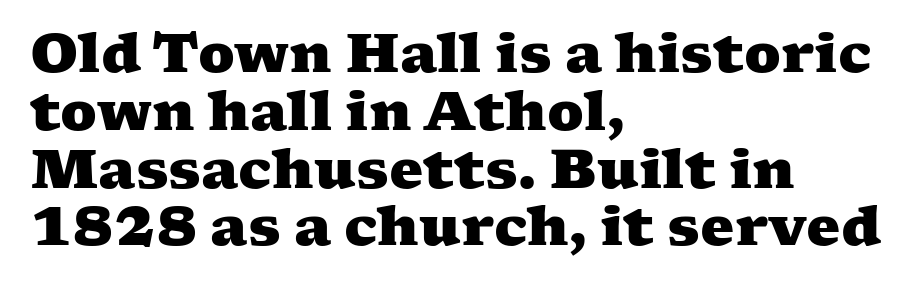
Q: Is the text bold? A: Yes.
Q: Is the typeface a serif or a sans-serif typeface? A: Serif.
Q: Is the text underlined? A: No.
Q: How is the paragraph aligned? A: Left-aligned.
Q: Is the spacing between letters normal or unusually wide? A: Normal.
Q: Is the spacing between lines tight, normal or loose? A: Tight.
Q: Width (condensed, normal, or wide)? A: Wide.
Q: Stroke contrast? A: Medium.
Q: x-height? A: Medium.
Q: Monospaced? A: No.
